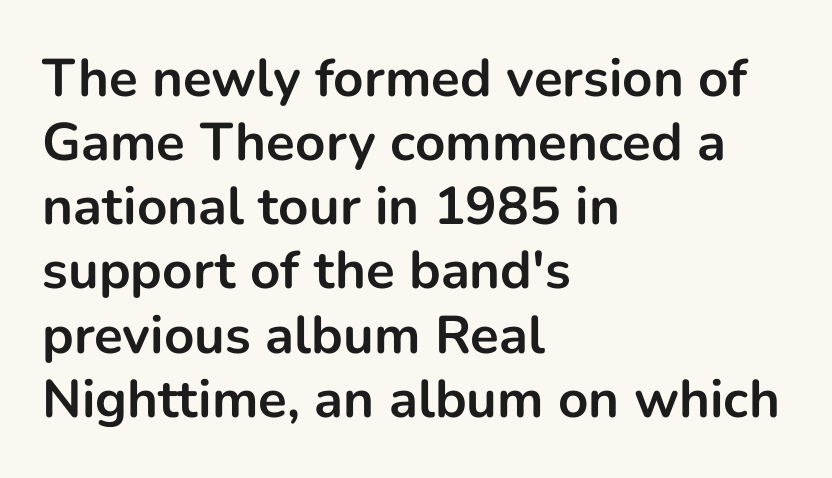
Pretty heavy lettering here — definitely bold. These lines are rendered in a variable-pitch font. Just letters on the line, the space beneath them empty. Upright lettering throughout. Look at the tracking — it's just the regular setting, nothing added.
